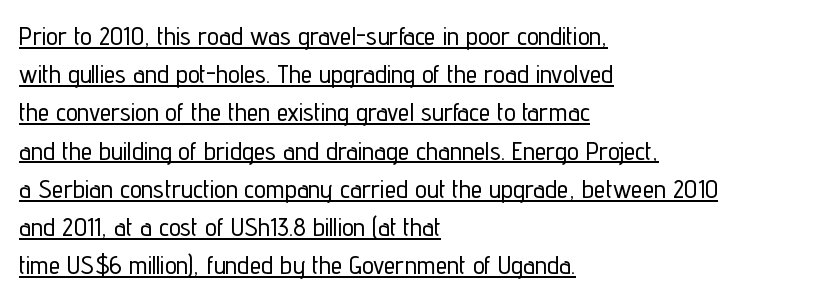
This sample carries an underscore along the baseline area. If you measured baseline to baseline, you'd find a middling distance. If you drew a ruler down the left edge, every line would touch it. Students, note that the glyphs here touch the page at normal intervals.
